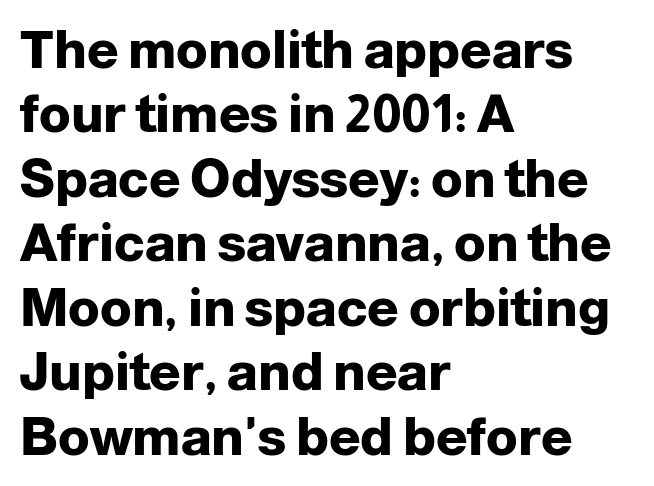
The image shows 52 px heavy sans-serif type, upright; set left-aligned, line spacing 1.24x, normal letter spacing, not underlined; low stroke contrast and a medium x-height.
